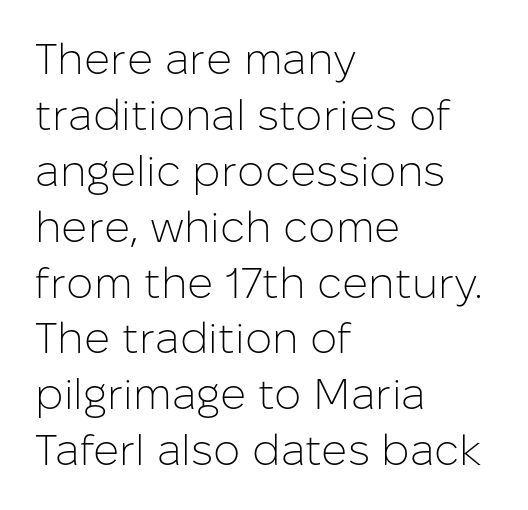
Q: Is the text bold? A: No.
Q: Is the text italic (slanted)? A: No, it is upright.
Q: Is the typeface a serif or a sans-serif typeface? A: Sans-serif.
Q: Is the text underlined? A: No.
Q: How is the paragraph aligned? A: Left-aligned.
Q: Is the spacing between letters normal or unusually wide? A: Normal.
Q: Is the spacing between lines tight, normal or loose? A: Normal.
Q: Width (condensed, normal, or wide)? A: Normal.
Q: Stroke contrast? A: Low.
Q: x-height? A: Medium.
Q: Monospaced? A: No.
